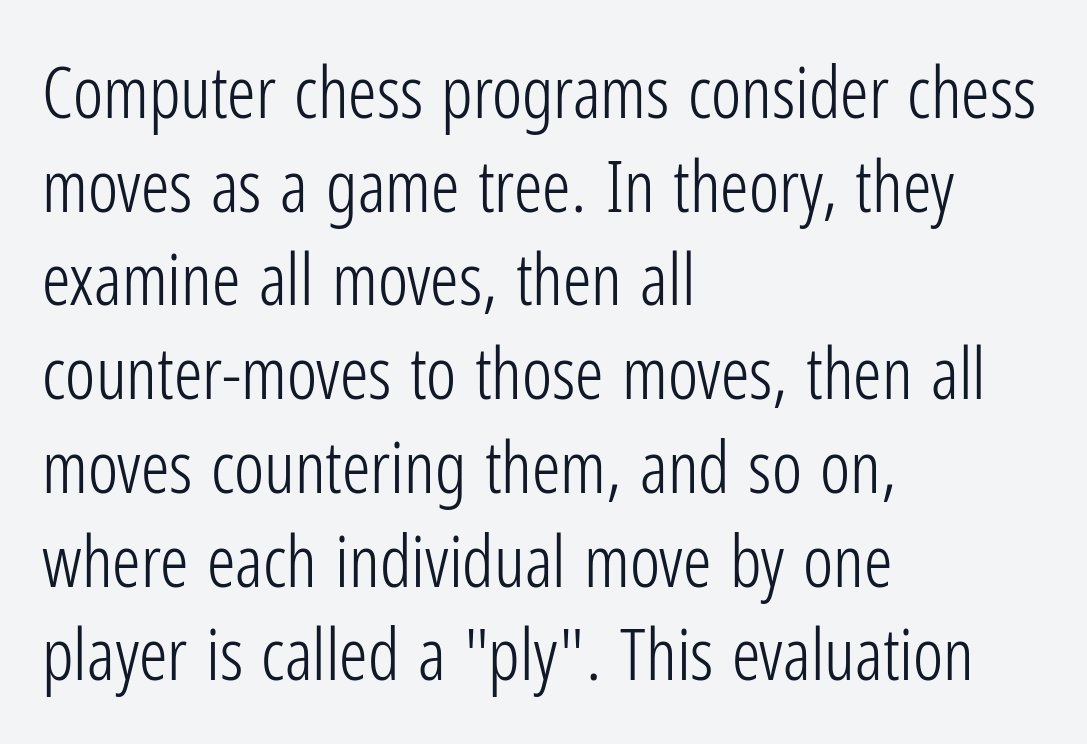
Q: Is the text bold? A: No.
Q: Is the text italic (slanted)? A: No, it is upright.
Q: Is the typeface a serif or a sans-serif typeface? A: Sans-serif.
Q: Is the text underlined? A: No.
Q: How is the paragraph aligned? A: Left-aligned.
Q: Is the spacing between letters normal or unusually wide? A: Normal.
Q: Is the spacing between lines tight, normal or loose? A: Normal.
Q: Width (condensed, normal, or wide)? A: Condensed.
Q: Stroke contrast? A: Low.
Q: x-height? A: Medium.
Q: Monospaced? A: No.
